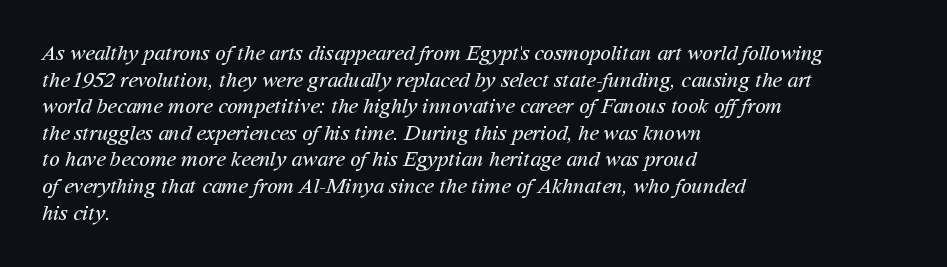
Q: Is the text bold? A: No.
Q: Is the text underlined? A: No.
Q: How is the paragraph aligned? A: Left-aligned.
Q: Is the spacing between letters normal or unusually wide? A: Normal.
